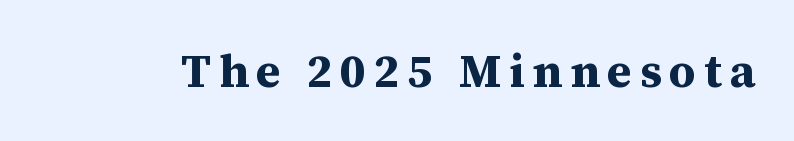
Q: Is the text bold? A: Yes.
Q: Is the text italic (slanted)? A: No, it is upright.
Q: Is the typeface a serif or a sans-serif typeface? A: Serif.
Q: Is the text underlined? A: No.
Q: Width (condensed, normal, or wide)? A: Normal.
Q: Stroke contrast? A: Medium.
Q: x-height? A: Medium.
Q: Monospaced? A: No.
